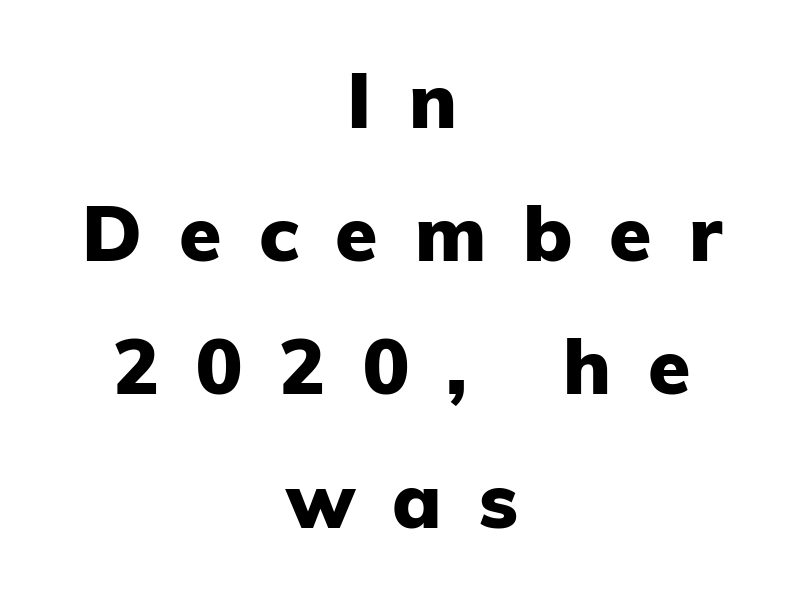
{"serif": "no", "italic": "no", "bold": "yes", "weight": "heavy", "width": "normal", "stroke_contrast": "low", "x_height": "medium", "monospaced": "no", "underline": "no", "align": "center", "line_spacing_ratio": 1.73, "letter_spacing": "wide", "letter_spacing_em": 0.48, "glyph_px": 77}
